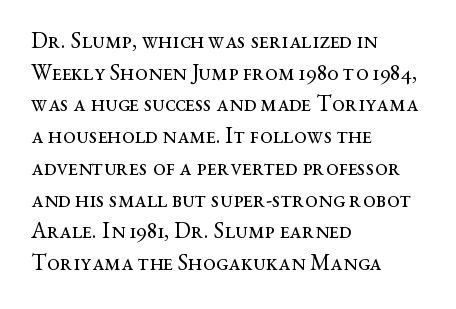
The image shows 23 px text type, upright; set left-aligned, normal line spacing (1.38x), normal letter spacing, not underlined.
